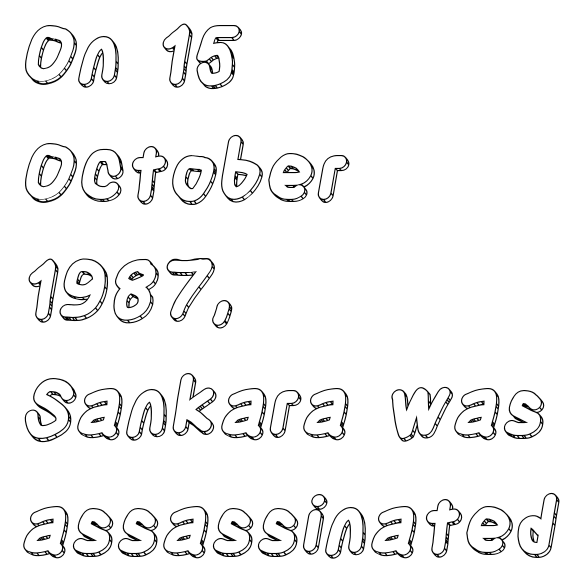
Q: Is the text italic (slanted)? A: Yes.
Q: Is the text underlined? A: No.
Q: How is the paragraph aligned? A: Left-aligned.
Q: Is the spacing between letters normal or unusually wide? A: Normal.
Q: Is the spacing between lines tight, normal or loose? A: Normal.
Q: Width (condensed, normal, or wide)? A: Condensed.
Q: x-height? A: Large.
Q: Monospaced? A: No.
